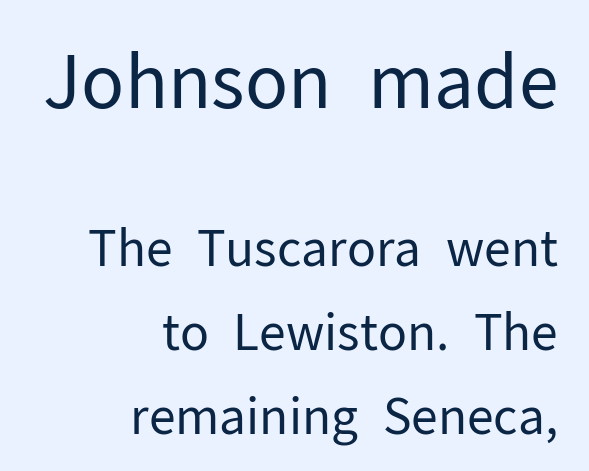
Q: Is the text bold? A: No.
Q: Is the text italic (slanted)? A: No, it is upright.
Q: Is the typeface a serif or a sans-serif typeface? A: Sans-serif.
Q: Is the text underlined? A: No.
Q: How is the paragraph aligned? A: Right-aligned.
Q: Is the spacing between letters normal or unusually wide? A: Normal.
Q: Which block of text is set in a larger size, the first (top) or the second (bottom)? A: The first (top) one.
Q: Width (condensed, normal, or wide)? A: Normal.
Q: Stroke contrast? A: Low.
Q: x-height? A: Medium.
Q: Monospaced? A: No.
